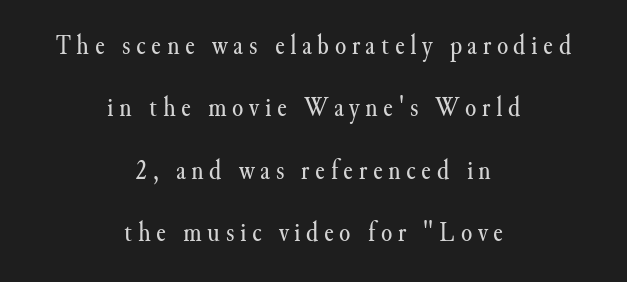
The typeface has the unassuming heft of standard copy or less. The specimen omits any rule beneath the text block's lines. Proportional: the letters do not fall into vertical columns. This rendering uses center alignment, leaving both contours irregular but symmetric.
